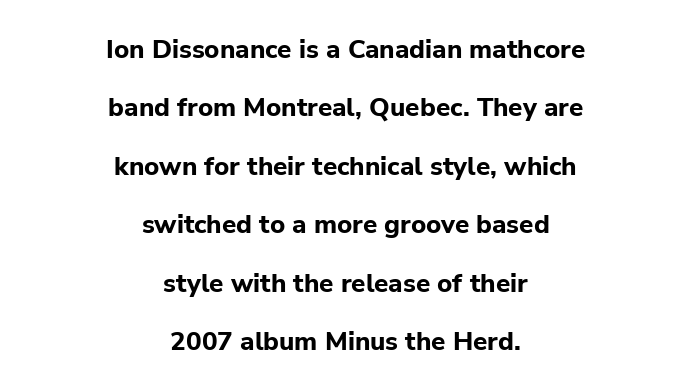
The image shows 26 px bold type, upright; set centered, loose line spacing (2.25x), normal letter spacing, not underlined.
